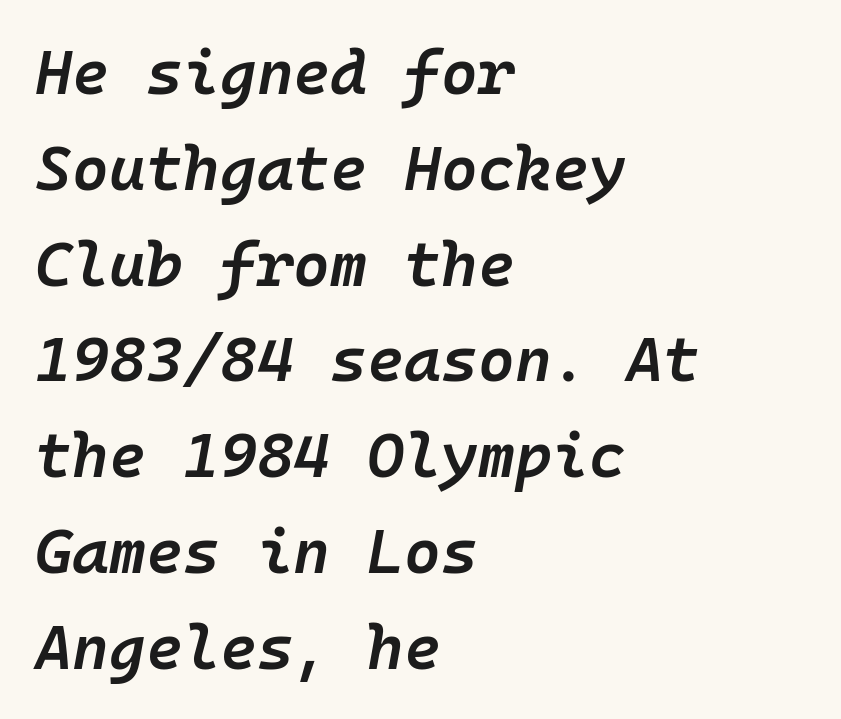
The image shows 63 px semibold type, italic (leaning right), monospaced; set left-aligned, normal line spacing (1.52x), normal letter spacing, not underlined; low stroke contrast and a medium x-height.
